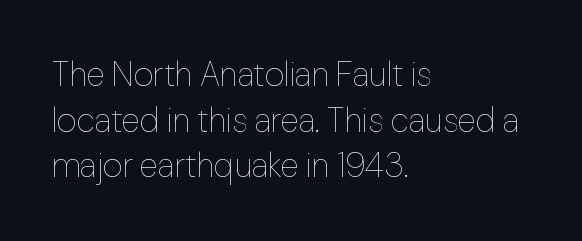
Each letter keeps its own natural width here, so spacing adapts to shape. Compared with typical paragraphs, the rows here are spaced about the same. Type without underlining. The gaps between neighbouring characters are ordinary and unremarkable.
